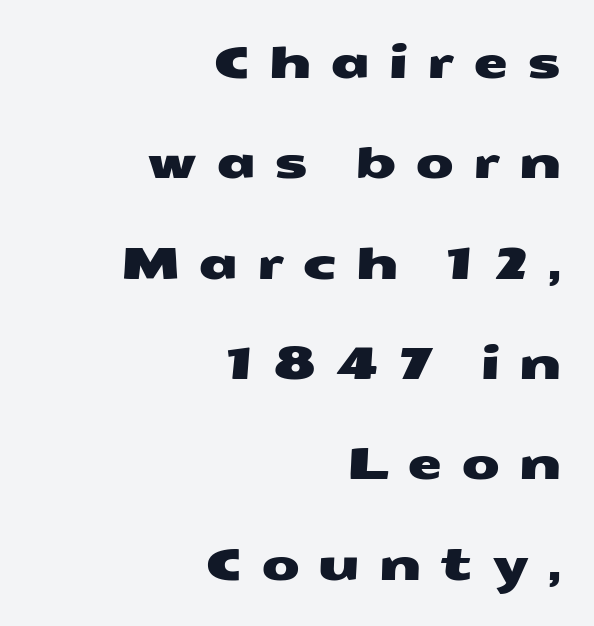
Type without underlining. Nope, no serifs anywhere on these letters. Caption: multi-line text, flush right, ragged left. The passage shown has open, widely tracked lettering throughout. Loosely led — the rows are spread out.
